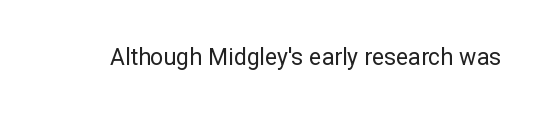
Q: Is the text bold? A: No.
Q: Is the text italic (slanted)? A: No, it is upright.
Q: Is the text underlined? A: No.
Q: Is the spacing between letters normal or unusually wide? A: Normal.
